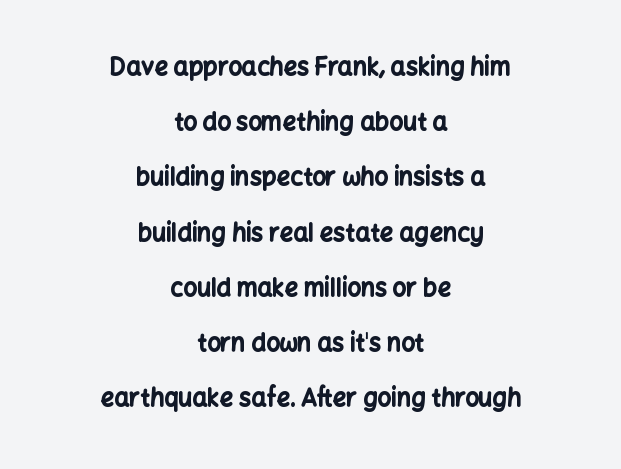
This rendering features lettering with no underline. Whoever set this chose breathing room over compactness in the vertical rhythm. Quick note: not italic, upright. Both edges are ragged and mirror each other, which tells us the setting is centered. Set as a true bold cut, around the 700 mark.
